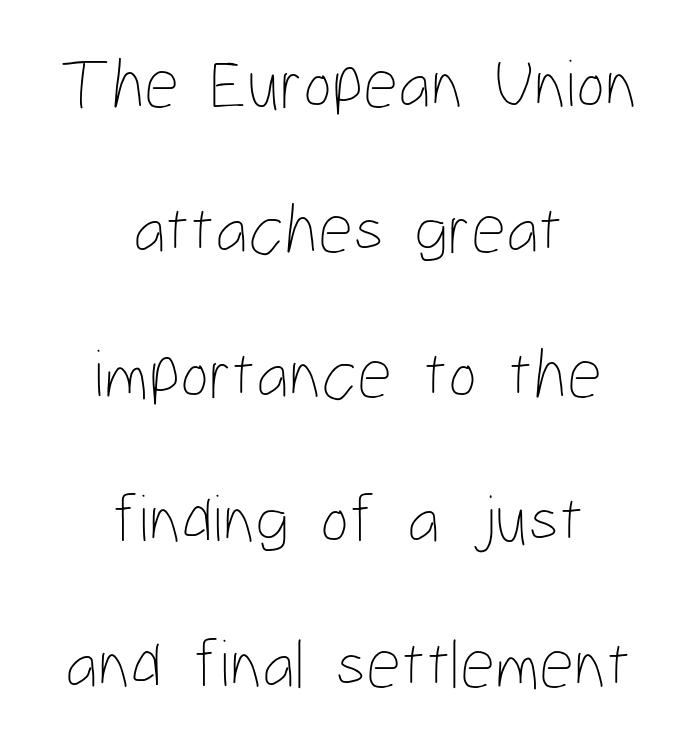
{"italic": "no", "bold": "no", "weight": "thin", "width": "condensed", "stroke_contrast": "low", "x_height": "medium", "monospaced": "no", "underline": "no", "align": "center", "line_spacing": "loose", "line_spacing_ratio": 2.1, "letter_spacing": "normal", "letter_spacing_em": 0.0, "glyph_px": 69}
